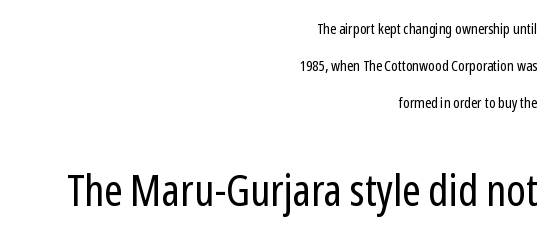
Q: Is the text bold? A: No.
Q: Is the text italic (slanted)? A: No, it is upright.
Q: Is the typeface a serif or a sans-serif typeface? A: Sans-serif.
Q: Is the text underlined? A: No.
Q: How is the paragraph aligned? A: Right-aligned.
Q: Is the spacing between letters normal or unusually wide? A: Normal.
Q: Is the spacing between lines tight, normal or loose? A: Loose.
Q: Which block of text is set in a larger size, the first (top) or the second (bottom)? A: The second (bottom) one.
Q: Width (condensed, normal, or wide)? A: Condensed.
Q: Stroke contrast? A: Low.
Q: x-height? A: Medium.
Q: Monospaced? A: No.
